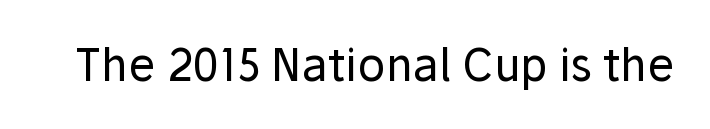
Q: Is the text bold? A: No.
Q: Is the text italic (slanted)? A: No, it is upright.
Q: Is the typeface a serif or a sans-serif typeface? A: Sans-serif.
Q: Is the text underlined? A: No.
Q: Is the spacing between letters normal or unusually wide? A: Normal.
Q: Width (condensed, normal, or wide)? A: Normal.
Q: Stroke contrast? A: Low.
Q: x-height? A: Medium.
Q: Monospaced? A: No.
